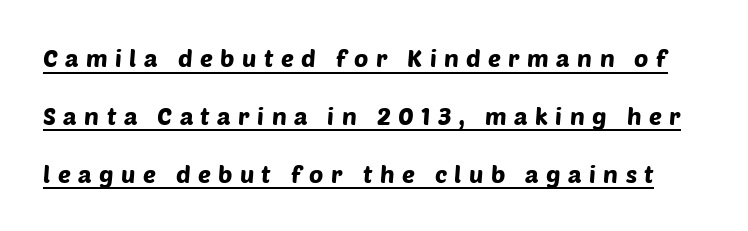
The image shows 24 px text type; set loose line spacing (2.41x), unusually wide letter spacing (+0.31 em), underlined.
